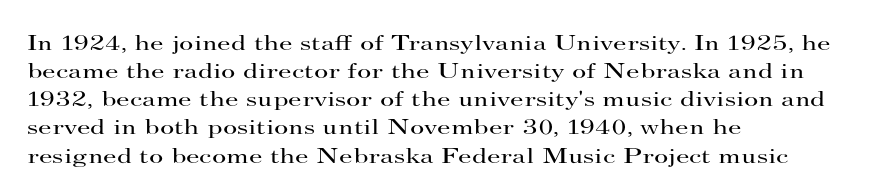
The image shows 22 px text type, upright; set left-aligned, normal line spacing (1.28x), normal letter spacing, not underlined.
